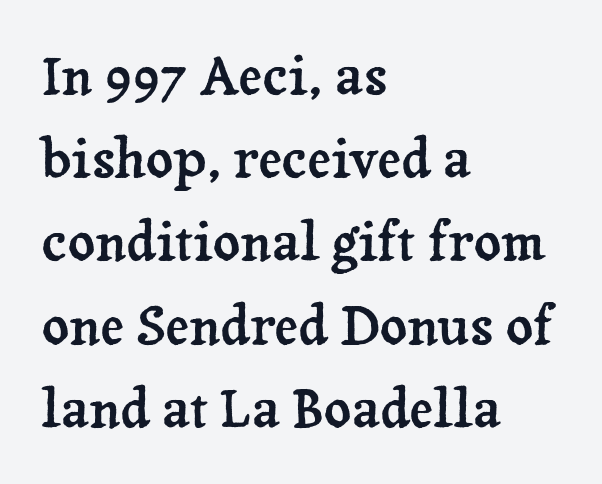
{"serif": "yes", "italic": "no", "width": "normal", "stroke_contrast": "low", "x_height": "medium", "monospaced": "no", "underline": "no", "align": "left", "line_spacing": "normal", "line_spacing_ratio": 1.57, "letter_spacing": "normal", "letter_spacing_em": 0.0, "glyph_px": 53}
